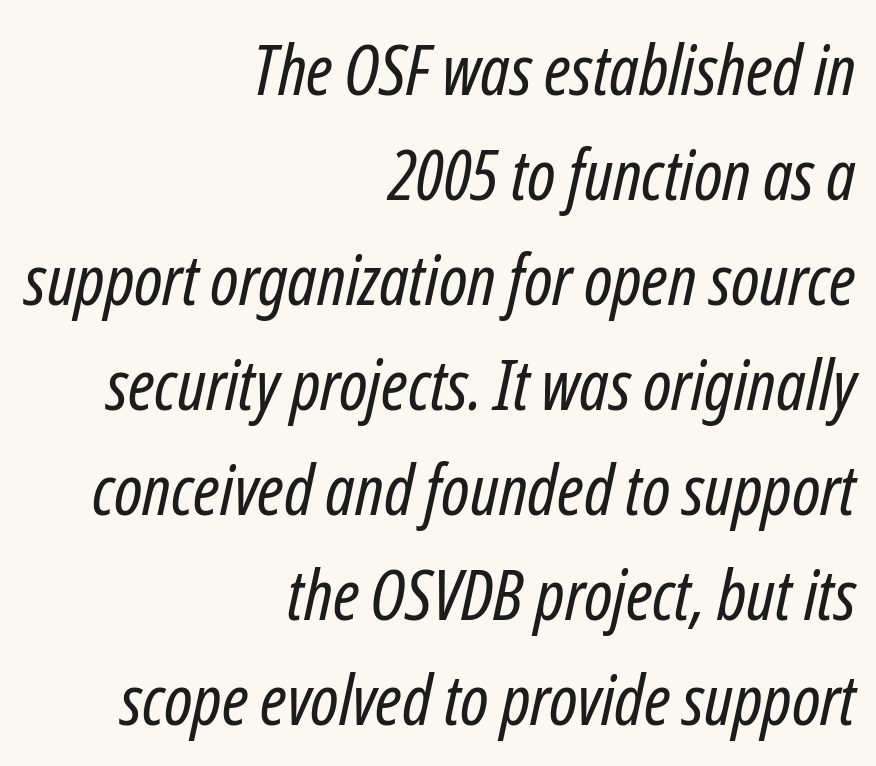
Q: Is the text bold? A: No.
Q: Is the text italic (slanted)? A: Yes, it leans right by about 12 degrees.
Q: Is the text underlined? A: No.
Q: How is the paragraph aligned? A: Right-aligned.
Q: Is the spacing between letters normal or unusually wide? A: Normal.
Q: Is the spacing between lines tight, normal or loose? A: Normal.
Q: Width (condensed, normal, or wide)? A: Condensed.
Q: Stroke contrast? A: Low.
Q: x-height? A: Medium.
Q: Monospaced? A: No.
